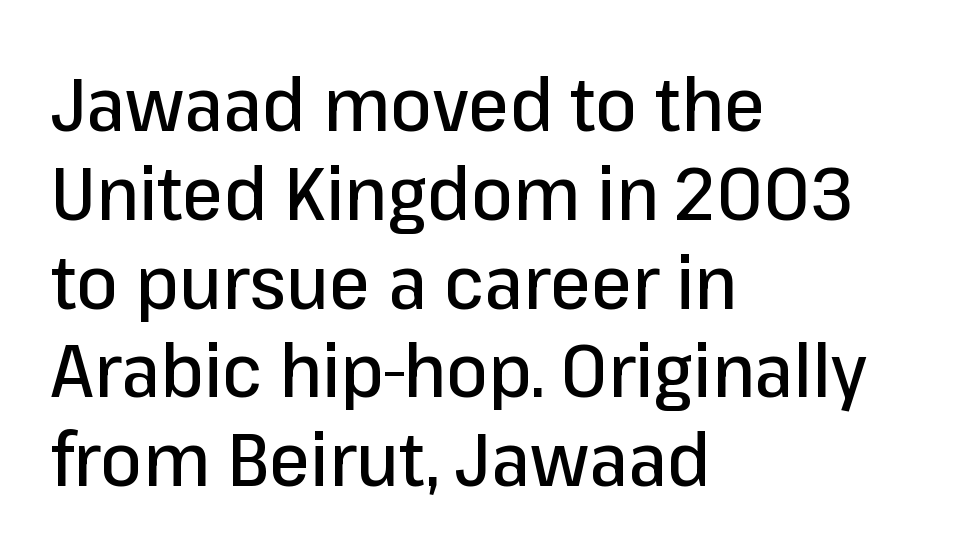
{"serif": "no", "italic": "no", "width": "normal", "stroke_contrast": "low", "x_height": "medium", "monospaced": "no", "underline": "no", "align": "left", "line_spacing_ratio": 1.2, "letter_spacing": "normal", "letter_spacing_em": 0.0, "glyph_px": 74}
